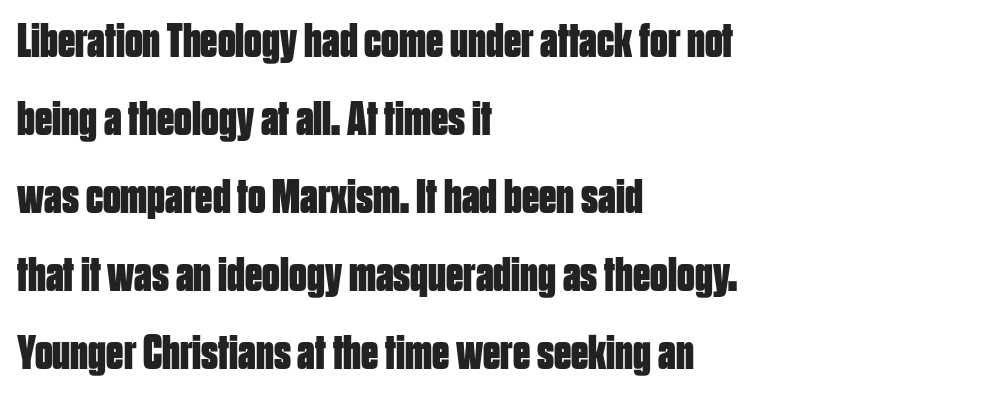
Casual observation: everything's shoved over to the left. These lines sit exactly where default settings would place them. The strokes are fattened all the way to bold. The passage shown is typed in a proportional face where columns would drift. Each word holds together tightly as a unit, with standard inter-letter gaps.
